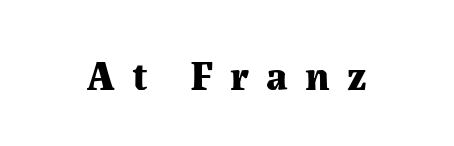
The image shows 41 px bold serif type, upright; set unusually wide letter spacing (+0.42 em), not underlined; medium stroke contrast and a medium x-height.
